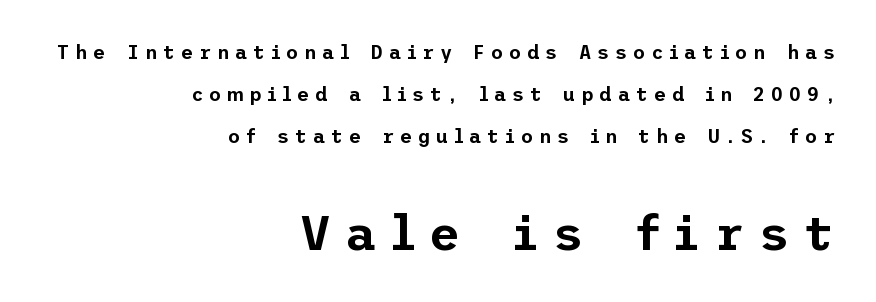
{"serif": "no", "italic": "no", "width": "normal", "stroke_contrast": "low", "x_height": "medium", "underline": "no", "align": "right", "line_spacing": "loose", "line_spacing_ratio": 2.22, "letter_spacing": "wide", "letter_spacing_em": 0.3, "larger_block": "second", "size_ratio": 2.53, "glyph_px": 48}
